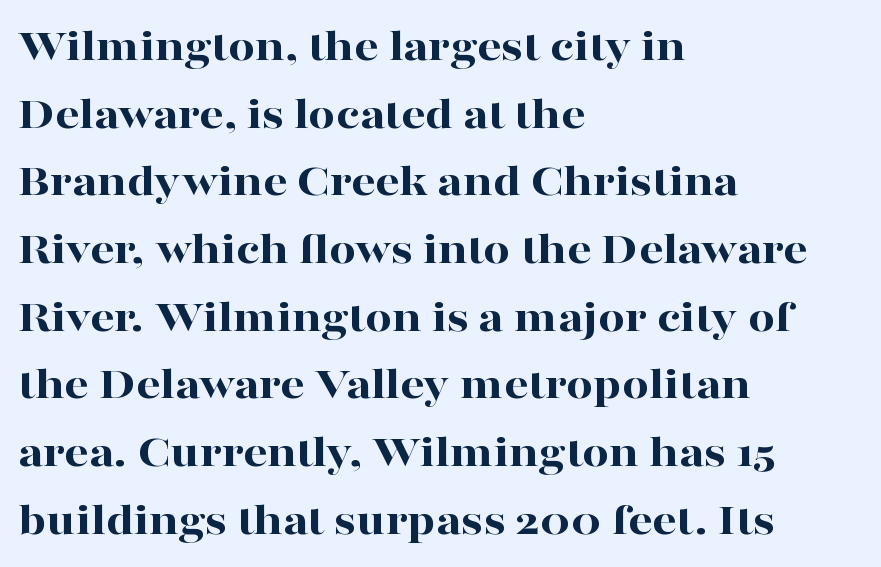
The image shows 47 px bold, wide serif type, upright; set left-aligned, normal line spacing (1.44x), normal letter spacing, not underlined; high stroke contrast and a medium x-height.
